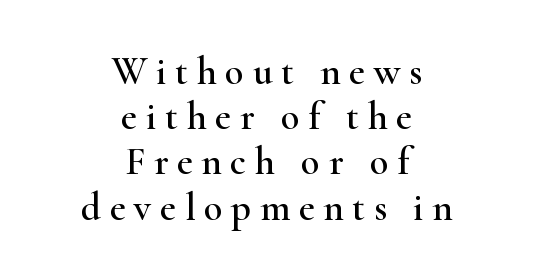
No italicization has been applied; the sample stays upright. Each line is balanced around a shared central axis. Looks like regular typesetting: each glyph gets only the width it needs. The type family on display is of the serif kind. In terms of letterspacing, this is a distinctly airy, spread setting.
